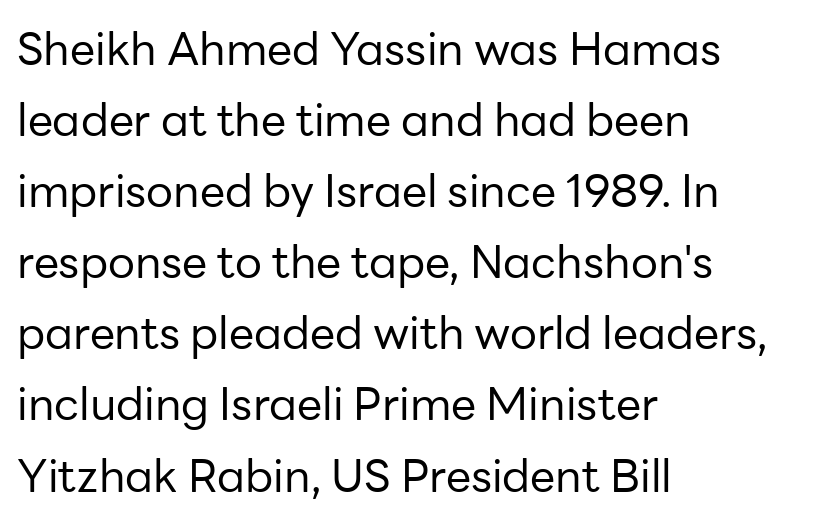
The strokes carry an ordinary text weight at most. Every stem runs plumb, perpendicular to the baseline. This sample keeps an unexceptional amount of space between lines. Does extra space separate the letters? No, they use regular spacing. Is the block centered? No — it sits flush against the left margin. The strip under each line holds only bare page.
